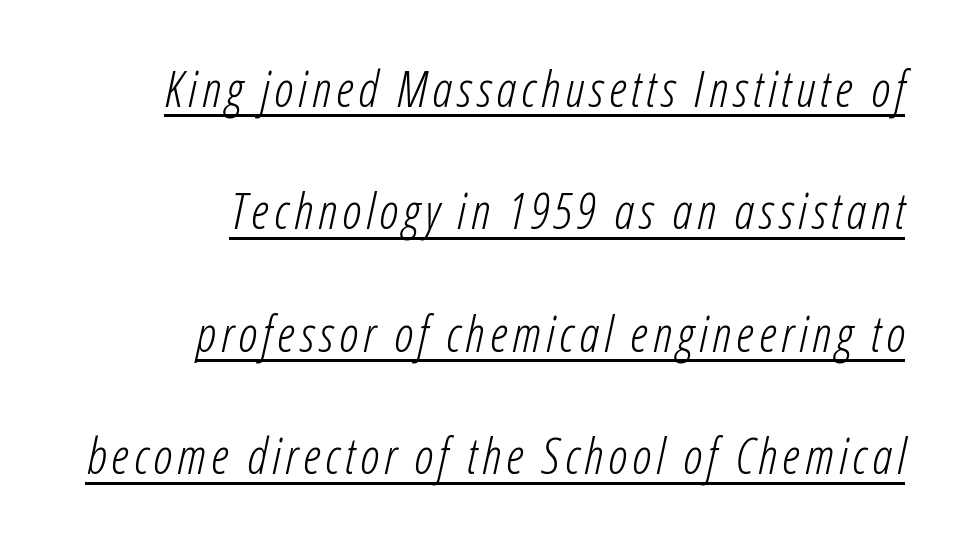
Q: Is the text bold? A: No.
Q: Is the text italic (slanted)? A: Yes, it leans right by about 12 degrees.
Q: Is the text underlined? A: Yes.
Q: How is the paragraph aligned? A: Right-aligned.
Q: Is the spacing between lines tight, normal or loose? A: Loose.
Q: Width (condensed, normal, or wide)? A: Condensed.
Q: Stroke contrast? A: Low.
Q: x-height? A: Medium.
Q: Monospaced? A: No.
